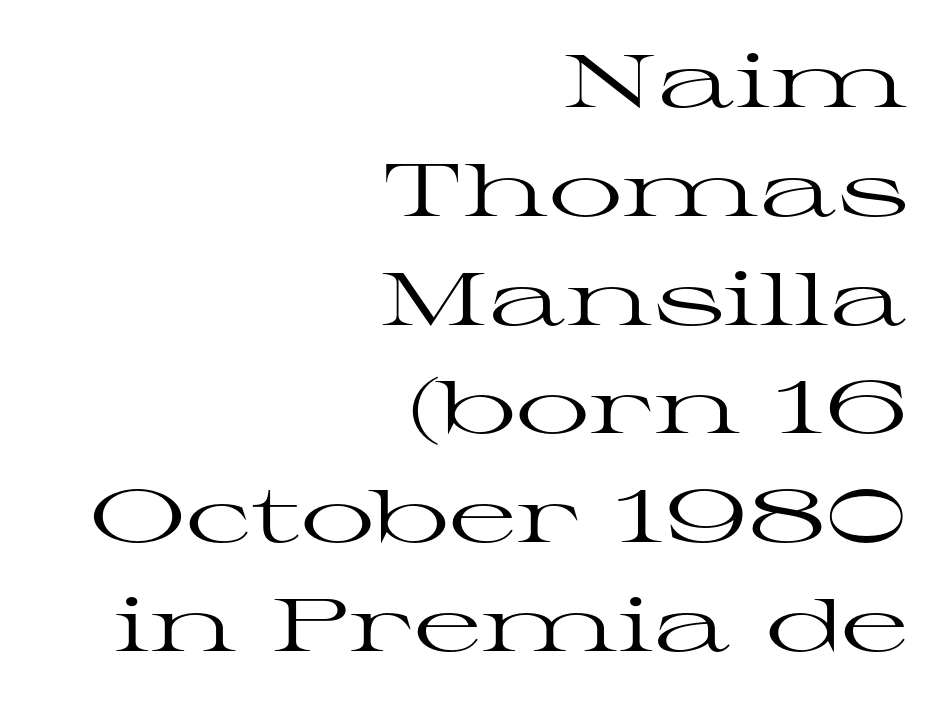
{"serif": "yes", "italic": "no", "bold": "no", "weight": "regular", "width": "wide", "stroke_contrast": "high", "x_height": "medium", "monospaced": "no", "underline": "no", "align": "right", "line_spacing": "normal", "line_spacing_ratio": 1.47, "letter_spacing": "normal", "letter_spacing_em": 0.0, "glyph_px": 74}
